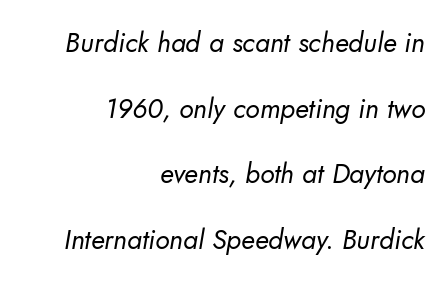
The image shows 27 px text type; set right-aligned, loose line spacing (2.43x), normal letter spacing, not underlined.
